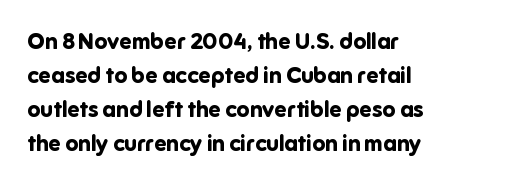
Q: Is the text bold? A: Yes.
Q: Is the text italic (slanted)? A: No, it is upright.
Q: Is the text underlined? A: No.
Q: How is the paragraph aligned? A: Left-aligned.
Q: Is the spacing between letters normal or unusually wide? A: Normal.
Q: Is the spacing between lines tight, normal or loose? A: Normal.
